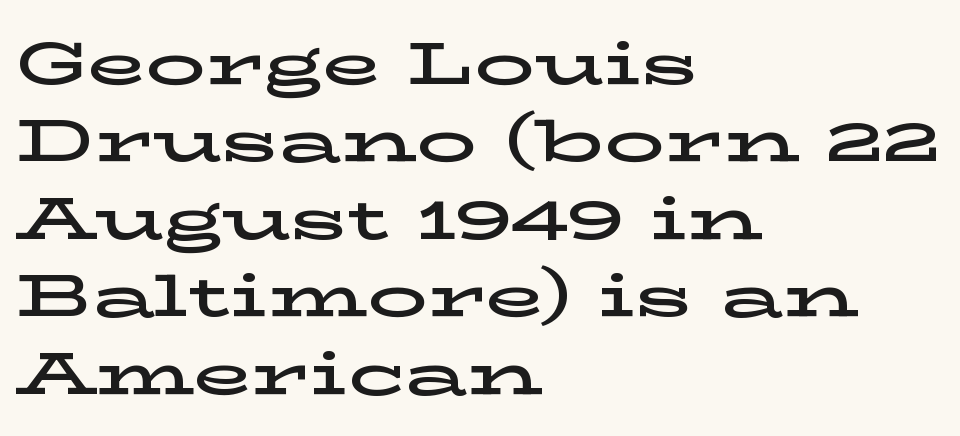
The image shows 60 px wide serif type, upright; set left-aligned, normal line spacing (1.29x), normal letter spacing, not underlined; low stroke contrast and a medium x-height.
